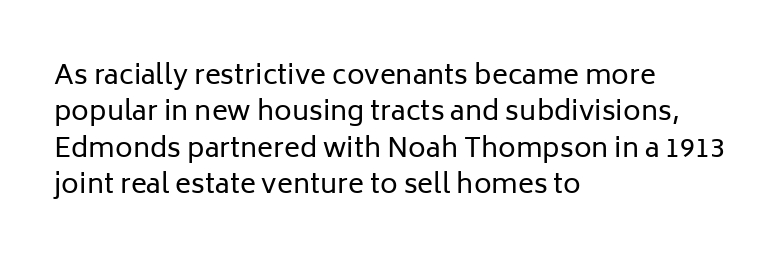
Upright lettering throughout. Reading down the column, the eye jumps a familiar distance to each next line. The typesetting does not lean heavy: it is not bold. Horizontal alignment here is leftward, the default for most running prose. The space directly below the letters is spotless. Glyph-to-glyph distance matches everyday printed text.
